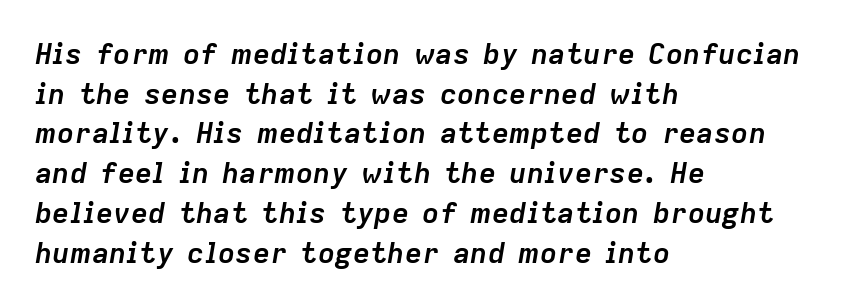
The image shows 29 px semibold type, italic (leaning right); set left-aligned, normal line spacing (1.37x), normal letter spacing, not underlined; low stroke contrast and a medium x-height.
